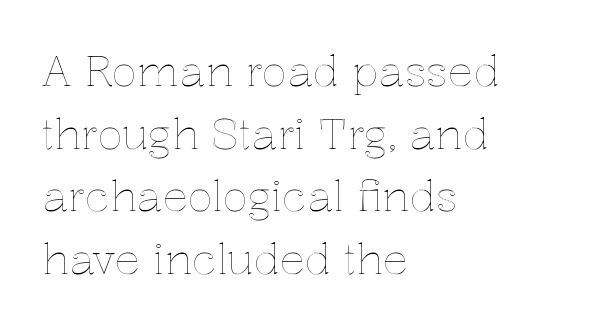
The image shows 42 px text type, upright; set left-aligned, normal line spacing (1.49x), normal letter spacing, not underlined; a medium x-height.
